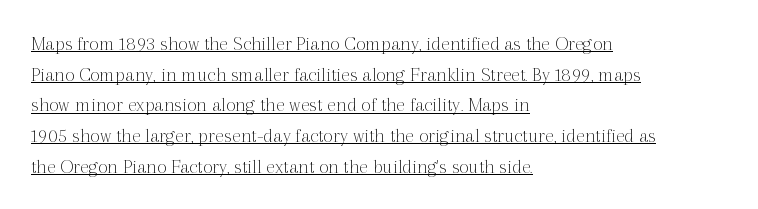
Q: Is the text bold? A: No.
Q: Is the text italic (slanted)? A: No, it is upright.
Q: Is the text underlined? A: Yes.
Q: How is the paragraph aligned? A: Left-aligned.
Q: Is the spacing between letters normal or unusually wide? A: Normal.
Q: Is the spacing between lines tight, normal or loose? A: Normal.
